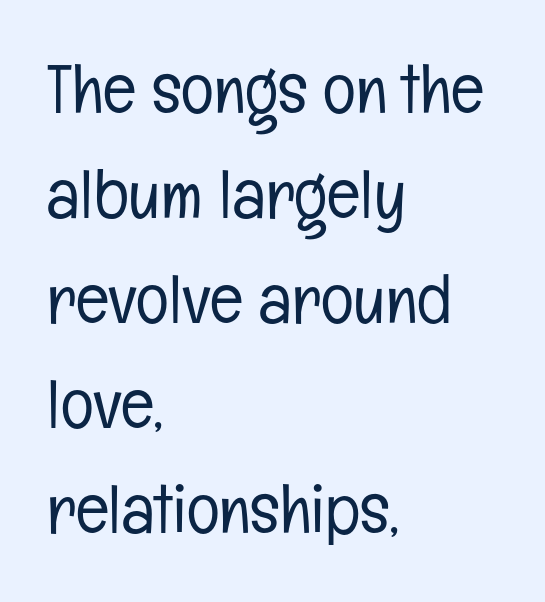
{"serif": "no", "italic": "no", "bold": "no", "weight": "light", "width": "condensed", "stroke_contrast": "low", "x_height": "medium", "monospaced": "no", "underline": "no", "align": "left", "line_spacing": "normal", "line_spacing_ratio": 1.52, "letter_spacing": "normal", "letter_spacing_em": 0.0, "glyph_px": 69}
